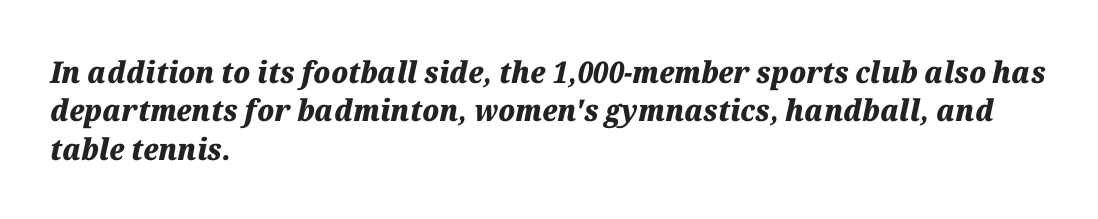
The leading is moderate, giving the passage an even texture. Is the letter spacing exaggerated? No — it looks like the ordinary default. Bold? Absolutely — the strokes are thick and heavy. Designer's note — italics engaged. This sample is left-justified, so line endings fall wherever the words run out. Rule under the text: the space is simply empty.
